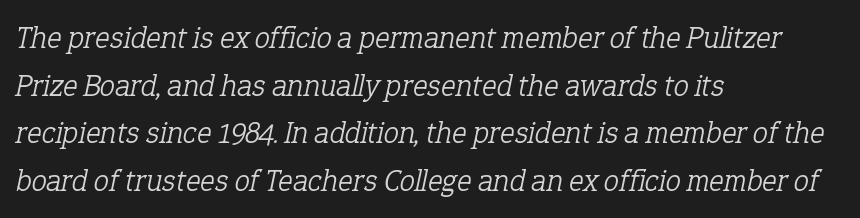
If you measured baseline to baseline, you'd find a middling distance. Letter spacing: default. The face used here has a pronounced slope to its letters. The typeface has the unassuming heft of standard copy or less.
